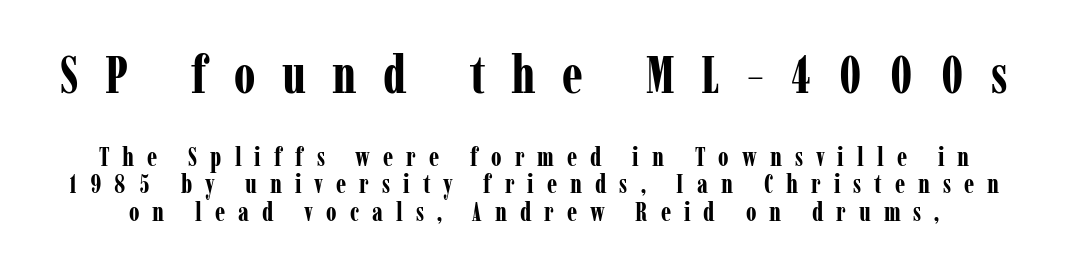
{"serif": "yes", "italic": "no", "bold": "yes", "weight": "bold", "width": "condensed", "stroke_contrast": "low", "x_height": "medium", "monospaced": "no", "underline": "no", "line_spacing": "tight", "line_spacing_ratio": 1.06, "letter_spacing": "wide", "letter_spacing_em": 0.5, "larger_block": "first", "size_ratio": 2.04, "glyph_px": 53}
